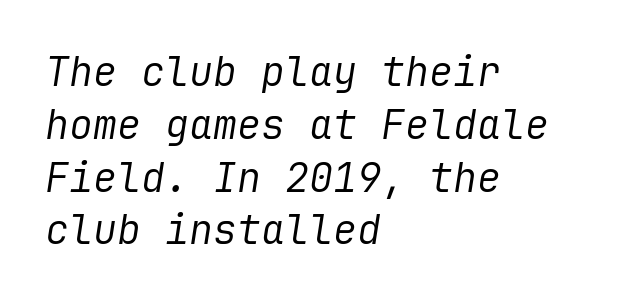
The image shows 40 px regular-weight type, italic (leaning right); set left-aligned, normal line spacing (1.32x), normal letter spacing, not underlined; low stroke contrast and a medium x-height.
